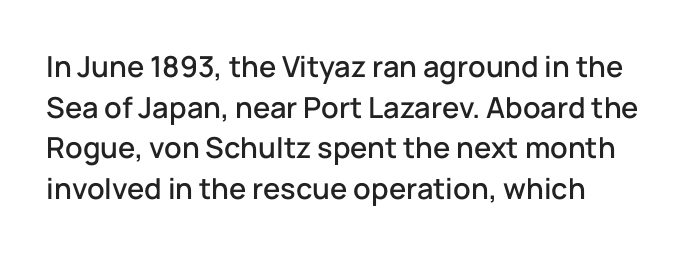
Casual observation: everything's shoved over to the left. Short note: letters normally spaced. Rule under the text: the space is simply empty. Reading down the column, the eye jumps a familiar distance to each next line. Note the varied advance widths — an 'i' is clearly narrower than an 'm'. This sample uses an upright cut, with every glyph sitting square on the baseline.
